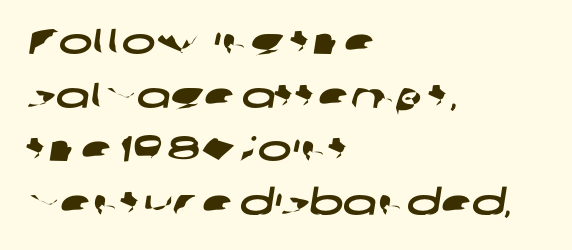
Q: Is the typeface a serif or a sans-serif typeface? A: Sans-serif.
Q: Is the text underlined? A: No.
Q: How is the paragraph aligned? A: Left-aligned.
Q: Is the spacing between letters normal or unusually wide? A: Normal.
Q: Is the spacing between lines tight, normal or loose? A: Normal.
Q: Width (condensed, normal, or wide)? A: Wide.
Q: Stroke contrast? A: Low.
Q: x-height? A: Medium.
Q: Monospaced? A: No.
